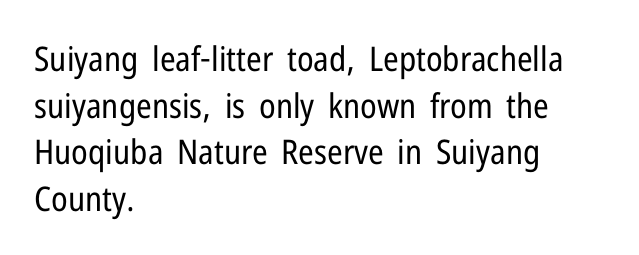
The image shows 34 px regular-weight, condensed sans-serif type, upright; set left-aligned, normal line spacing (1.37x), normal letter spacing, not underlined; low stroke contrast and a medium x-height.
